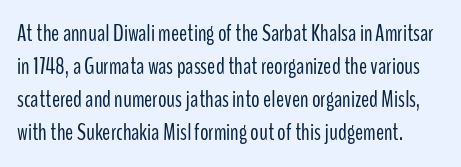
{"italic": "no", "bold": "no", "underline": "no", "line_spacing": "normal", "line_spacing_ratio": 1.38, "letter_spacing": "normal", "letter_spacing_em": 0.0, "glyph_px": 24}
